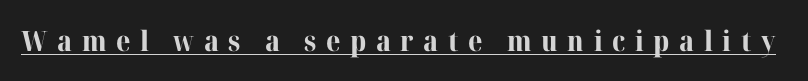
Q: Is the text bold? A: Yes.
Q: Is the text italic (slanted)? A: No, it is upright.
Q: Is the typeface a serif or a sans-serif typeface? A: Serif.
Q: Is the text underlined? A: Yes.
Q: Is the spacing between letters normal or unusually wide? A: Unusually wide.
Q: Width (condensed, normal, or wide)? A: Normal.
Q: Stroke contrast? A: High.
Q: x-height? A: Medium.
Q: Monospaced? A: No.
